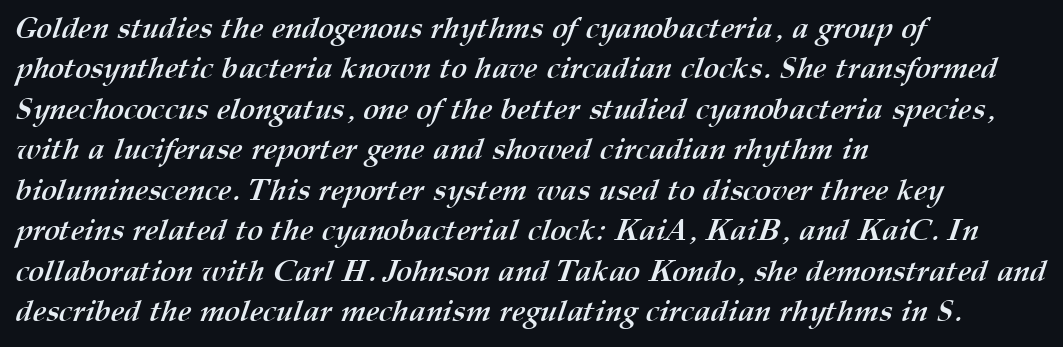
{"bold": "yes", "weight": "semibold", "width": "normal", "stroke_contrast": "medium", "x_height": "medium", "monospaced": "no", "underline": "no", "align": "left", "line_spacing": "normal", "line_spacing_ratio": 1.35, "letter_spacing": "normal", "letter_spacing_em": 0.0, "glyph_px": 30}
